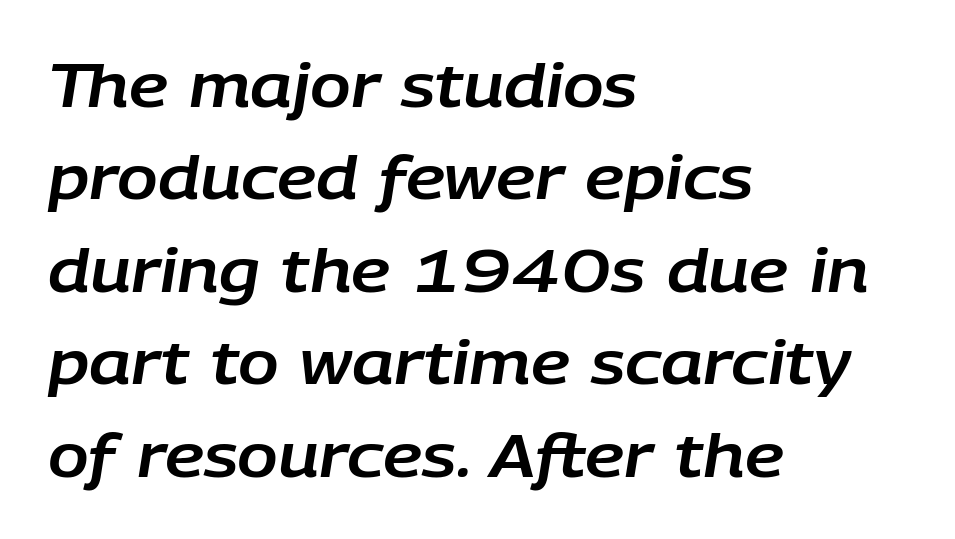
{"italic": "yes", "lean": "right", "slant_degrees": 9, "width": "normal", "stroke_contrast": "low", "x_height": "large", "monospaced": "no", "underline": "no", "align": "left", "line_spacing": "normal", "line_spacing_ratio": 1.54, "letter_spacing": "normal", "letter_spacing_em": 0.0, "glyph_px": 60}
